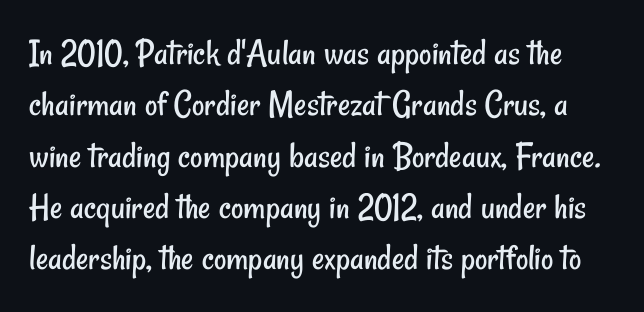
{"serif": "no", "bold": "no", "weight": "regular", "width": "condensed", "stroke_contrast": "low", "x_height": "small", "monospaced": "no", "underline": "no", "line_spacing": "normal", "line_spacing_ratio": 1.35, "letter_spacing": "normal", "letter_spacing_em": 0.0, "glyph_px": 38}
